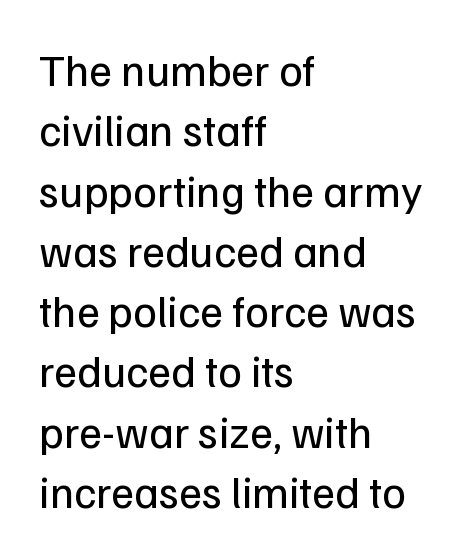
Q: Is the text bold? A: No.
Q: Is the text italic (slanted)? A: No, it is upright.
Q: Is the typeface a serif or a sans-serif typeface? A: Sans-serif.
Q: Is the text underlined? A: No.
Q: How is the paragraph aligned? A: Left-aligned.
Q: Is the spacing between letters normal or unusually wide? A: Normal.
Q: Is the spacing between lines tight, normal or loose? A: Normal.
Q: Width (condensed, normal, or wide)? A: Normal.
Q: Stroke contrast? A: Low.
Q: x-height? A: Medium.
Q: Monospaced? A: No.
